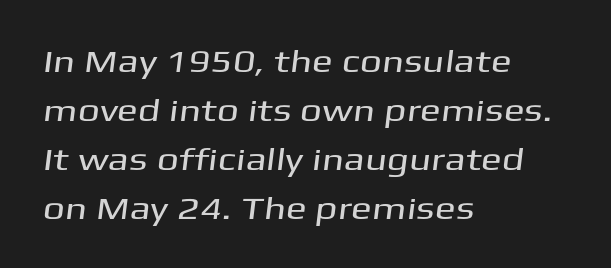
To sum up the face: it is a sans, with no serifs. Vertical spacing — default. The passage shown is not underscored anywhere. Layout note: lines flush left.
